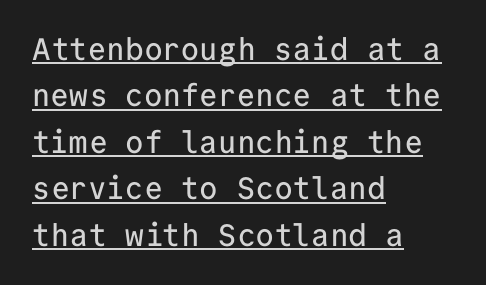
Is this a fixed-width face? Yes — each glyph sits in an identical cell. Ascenders rise straight up at ninety degrees. A continuous stroke trails under the words, as in a hyperlink. Standard letterfit; no display-style spreading of the glyphs. Where is the straight margin? On the left.
